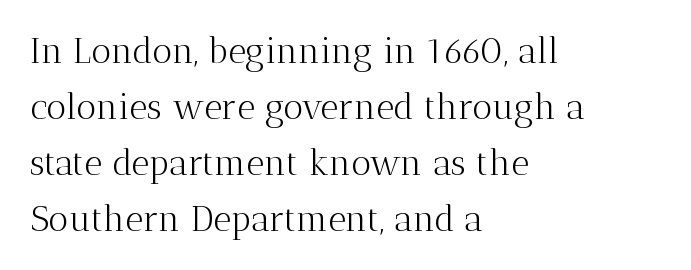
Q: Is the text bold? A: No.
Q: Is the text italic (slanted)? A: No, it is upright.
Q: Is the typeface a serif or a sans-serif typeface? A: Serif.
Q: Is the text underlined? A: No.
Q: How is the paragraph aligned? A: Left-aligned.
Q: Is the spacing between letters normal or unusually wide? A: Normal.
Q: Is the spacing between lines tight, normal or loose? A: Normal.
Q: Width (condensed, normal, or wide)? A: Normal.
Q: Stroke contrast? A: Medium.
Q: x-height? A: Medium.
Q: Monospaced? A: No.
